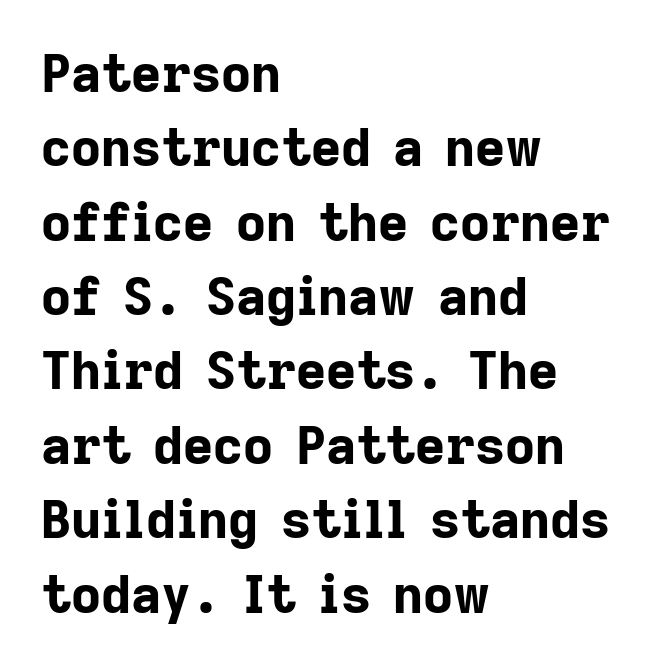
The image shows 52 px bold sans-serif type, upright; set left-aligned, normal line spacing (1.43x), normal letter spacing, not underlined; low stroke contrast and a medium x-height.
